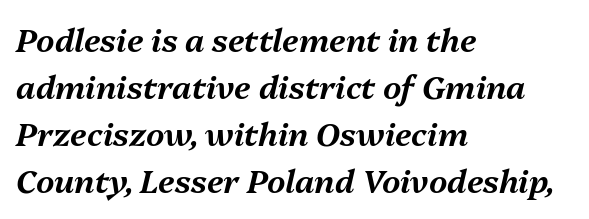
Q: Is the text italic (slanted)? A: Yes, it leans right by about 13 degrees.
Q: Is the text underlined? A: No.
Q: How is the paragraph aligned? A: Left-aligned.
Q: Is the spacing between letters normal or unusually wide? A: Normal.
Q: Is the spacing between lines tight, normal or loose? A: Normal.
Q: Width (condensed, normal, or wide)? A: Normal.
Q: Stroke contrast? A: Medium.
Q: x-height? A: Medium.
Q: Monospaced? A: No.
